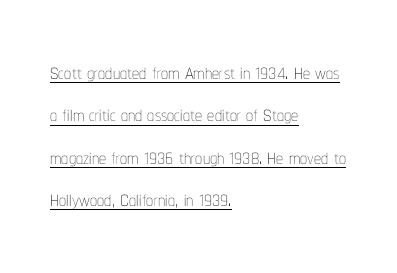
Think of a printed novel: that variable character pitch is what you see here. Each line of the rendering has a horizontal stroke beneath the glyphs. Students, observe: this is what conventionally led text looks like. In terms of letterspacing, this is plain default setting.
